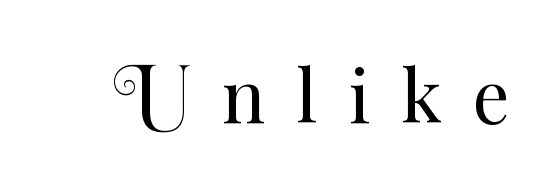
{"italic": "no", "bold": "no", "weight": "regular", "width": "normal", "stroke_contrast": "medium", "x_height": "small", "monospaced": "no", "underline": "no", "letter_spacing": "wide", "letter_spacing_em": 0.43, "glyph_px": 73}
